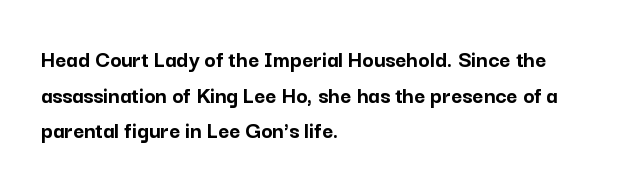
The image shows 24 px bold type, upright; set left-aligned, normal line spacing (1.48x), normal letter spacing, not underlined.
